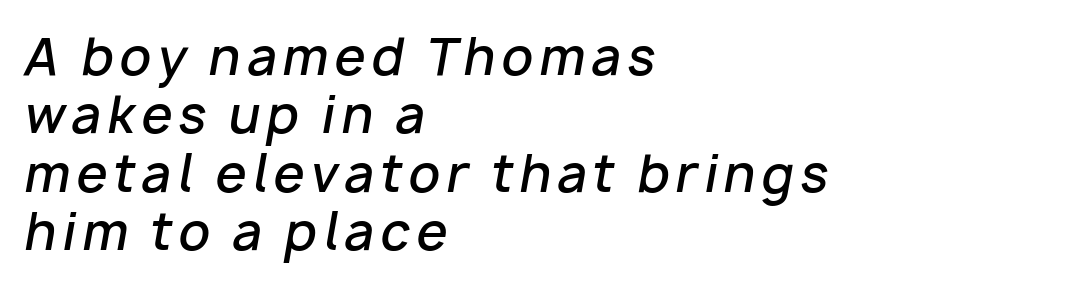
Q: Is the text bold? A: Semi-bold.
Q: Is the text italic (slanted)? A: Yes, it leans right by about 10 degrees.
Q: Is the text underlined? A: No.
Q: How is the paragraph aligned? A: Left-aligned.
Q: Width (condensed, normal, or wide)? A: Normal.
Q: Stroke contrast? A: Low.
Q: x-height? A: Medium.
Q: Monospaced? A: No.
